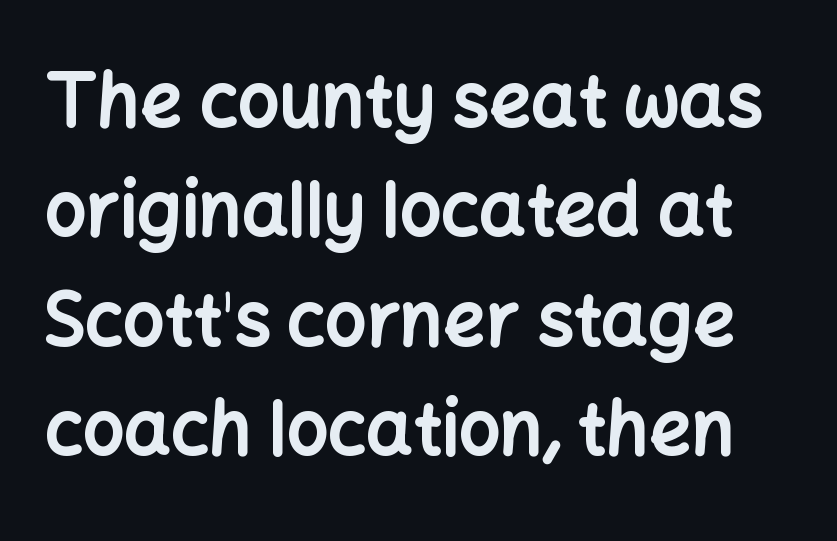
{"serif": "no", "italic": "no", "bold": "yes", "weight": "bold", "width": "normal", "stroke_contrast": "low", "x_height": "medium", "monospaced": "no", "underline": "no", "line_spacing": "normal", "line_spacing_ratio": 1.5, "letter_spacing": "normal", "letter_spacing_em": 0.0, "glyph_px": 73}
